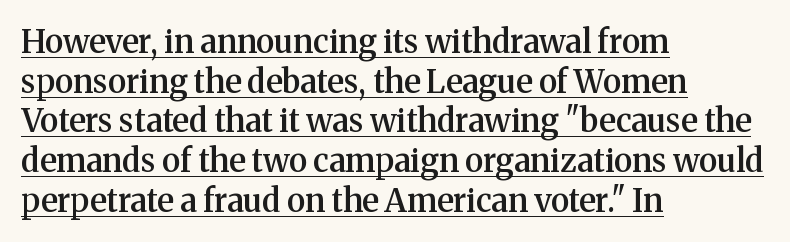
A classic flush-left, rag-right setting is used for this passage. This is moderately heavy type, rendered in semibold. You could not count columns in this text — the font is proportionally spaced. What stands out about the letter spacing? Nothing — it is the standard amount.
